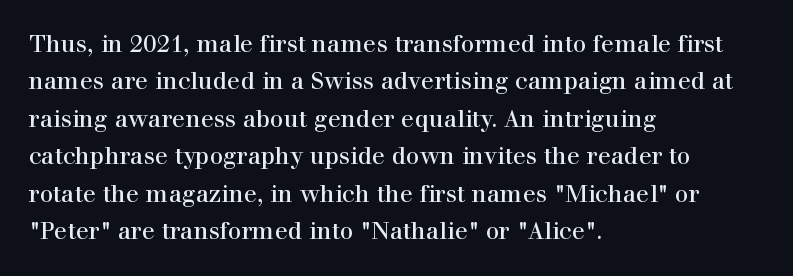
Quick note: interline space is typical. Ordinary non-slanted type is in use. The glyphs are unaccompanied by any horizontal stroke below them. The setting favours the left margin, as ordinary paragraphs usually do.
